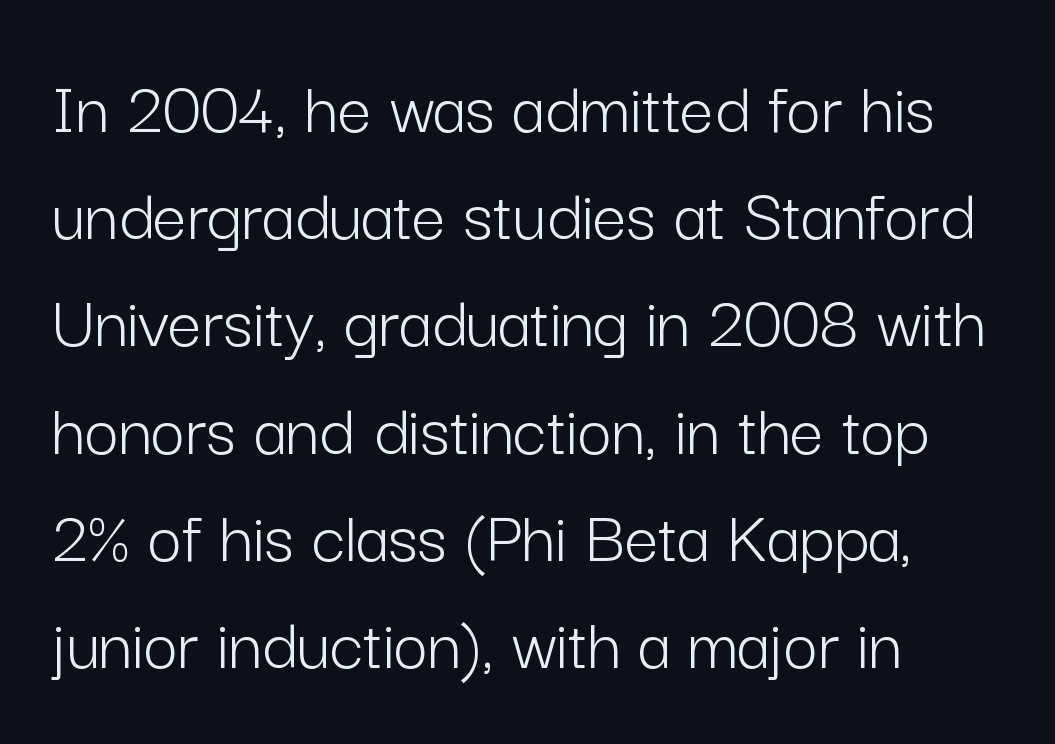
Q: Is the text bold? A: No.
Q: Is the text italic (slanted)? A: No, it is upright.
Q: Is the typeface a serif or a sans-serif typeface? A: Sans-serif.
Q: Is the text underlined? A: No.
Q: How is the paragraph aligned? A: Left-aligned.
Q: Is the spacing between letters normal or unusually wide? A: Normal.
Q: Is the spacing between lines tight, normal or loose? A: Normal.
Q: Width (condensed, normal, or wide)? A: Normal.
Q: Stroke contrast? A: Low.
Q: x-height? A: Medium.
Q: Monospaced? A: No.
